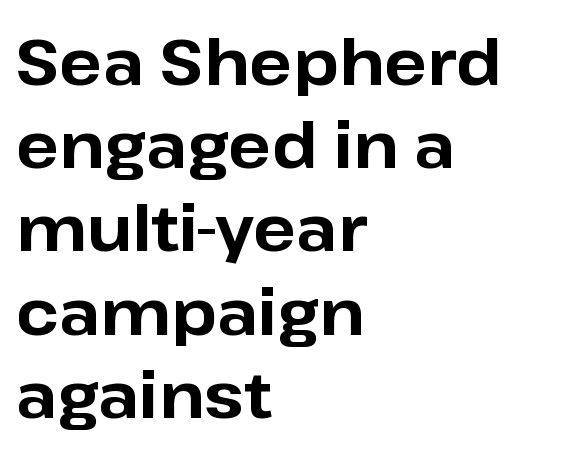
Q: Is the text bold? A: Yes.
Q: Is the text italic (slanted)? A: No, it is upright.
Q: Is the typeface a serif or a sans-serif typeface? A: Sans-serif.
Q: Is the text underlined? A: No.
Q: How is the paragraph aligned? A: Left-aligned.
Q: Is the spacing between letters normal or unusually wide? A: Normal.
Q: Is the spacing between lines tight, normal or loose? A: Normal.
Q: Width (condensed, normal, or wide)? A: Normal.
Q: Stroke contrast? A: Low.
Q: x-height? A: Medium.
Q: Monospaced? A: No.
